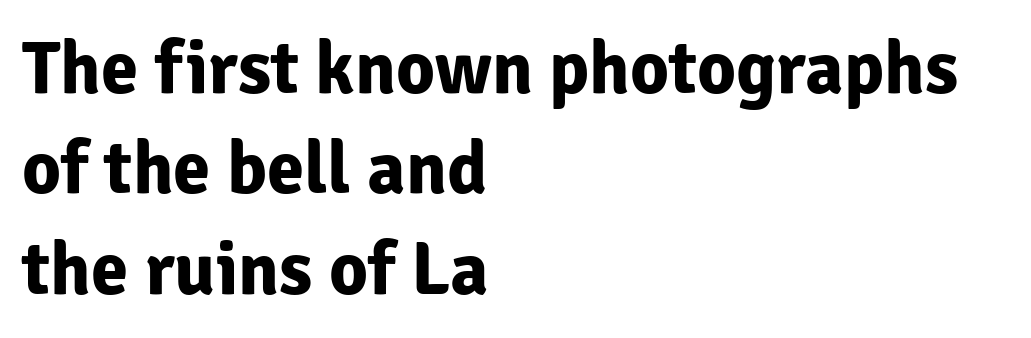
{"serif": "no", "italic": "no", "bold": "yes", "weight": "bold", "width": "normal", "stroke_contrast": "low", "x_height": "medium", "monospaced": "no", "underline": "no", "align": "left", "line_spacing": "normal", "line_spacing_ratio": 1.34, "letter_spacing": "normal", "letter_spacing_em": 0.0, "glyph_px": 75}
